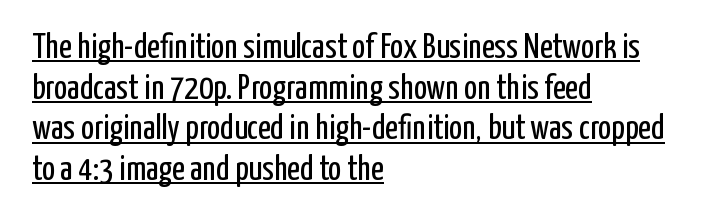
Q: Is the text bold? A: No.
Q: Is the text italic (slanted)? A: No, it is upright.
Q: Is the typeface a serif or a sans-serif typeface? A: Sans-serif.
Q: Is the text underlined? A: Yes.
Q: How is the paragraph aligned? A: Left-aligned.
Q: Is the spacing between letters normal or unusually wide? A: Normal.
Q: Width (condensed, normal, or wide)? A: Condensed.
Q: Stroke contrast? A: Low.
Q: x-height? A: Medium.
Q: Monospaced? A: No.
